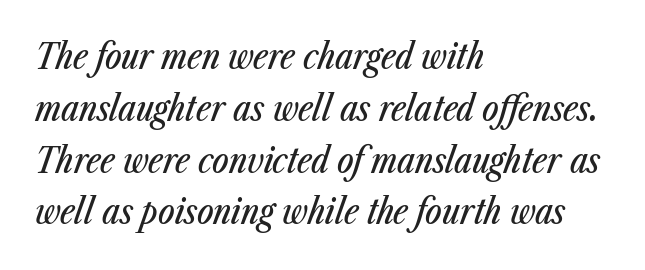
The image shows 35 px condensed type, italic (leaning right); set left-aligned, normal line spacing (1.48x), normal letter spacing, not underlined; low stroke contrast and a medium x-height.
